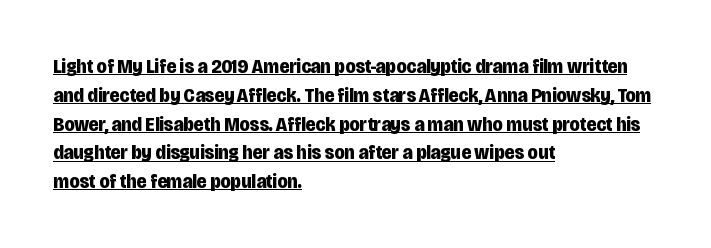
{"italic": "no", "bold": "yes", "underline": "yes", "align": "left", "line_spacing": "normal", "line_spacing_ratio": 1.37, "letter_spacing": "normal", "letter_spacing_em": 0.0, "glyph_px": 21}
